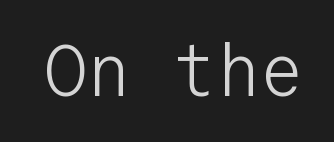
Q: Is the text bold? A: No.
Q: Is the text italic (slanted)? A: No, it is upright.
Q: Is the typeface a serif or a sans-serif typeface? A: Sans-serif.
Q: Is the text underlined? A: No.
Q: Is the spacing between letters normal or unusually wide? A: Normal.
Q: Width (condensed, normal, or wide)? A: Normal.
Q: Stroke contrast? A: Low.
Q: x-height? A: Medium.
Q: Monospaced? A: Yes.
